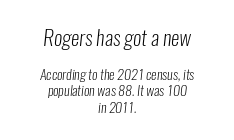
{"bold": "no", "underline": "no", "align": "center", "line_spacing_ratio": 1.16, "letter_spacing": "normal", "letter_spacing_em": 0.0, "larger_block": "first", "size_ratio": 1.5, "glyph_px": 21}
